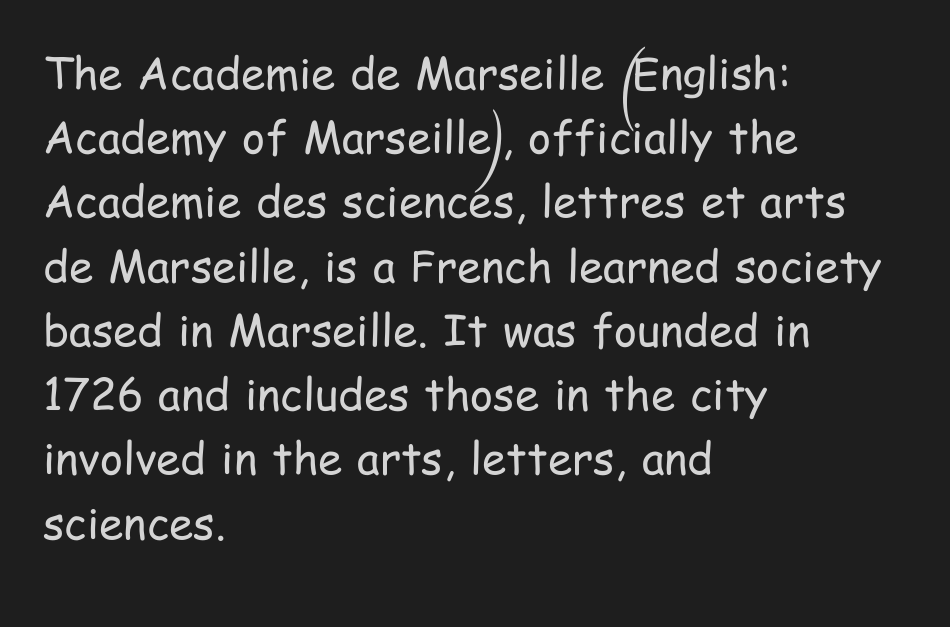
Q: Is the text bold? A: No.
Q: Is the text italic (slanted)? A: No, it is upright.
Q: Is the typeface a serif or a sans-serif typeface? A: Sans-serif.
Q: Is the text underlined? A: No.
Q: How is the paragraph aligned? A: Left-aligned.
Q: Is the spacing between letters normal or unusually wide? A: Normal.
Q: Is the spacing between lines tight, normal or loose? A: Normal.
Q: Width (condensed, normal, or wide)? A: Condensed.
Q: Stroke contrast? A: Low.
Q: x-height? A: Medium.
Q: Monospaced? A: No.
